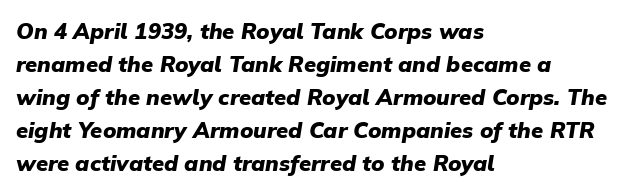
The image shows 22 px bold type, italic (leaning right); set left-aligned, normal line spacing (1.5x), normal letter spacing, not underlined.
